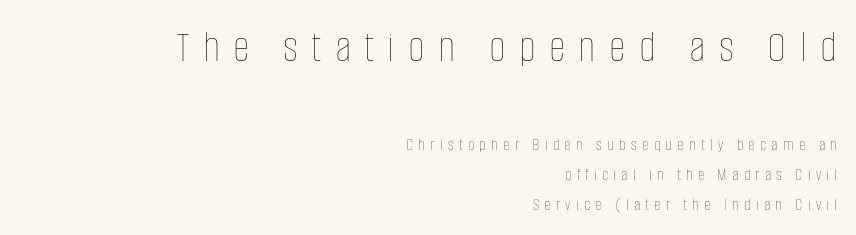
Unbolded letterforms with no extra heft. Italic? Not at all — the glyphs are vertical. If you squint, the top block still reads clearly — it's the larger of the two. Short note: letters widely spaced. The strip under each line holds only bare page. Does the leading feel generous? No, just average.
